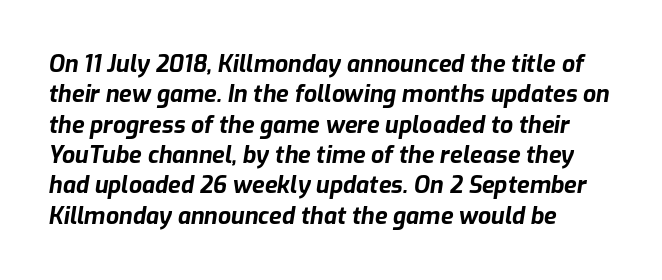
{"italic": "yes", "lean": "right", "slant_degrees": 9, "bold": "yes", "underline": "no", "align": "left", "line_spacing": "normal", "line_spacing_ratio": 1.32, "letter_spacing": "normal", "letter_spacing_em": 0.0, "glyph_px": 23}
